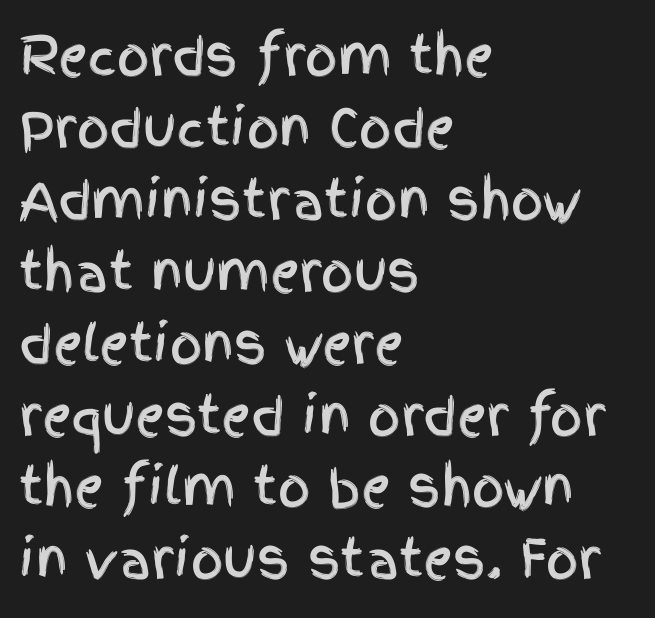
The image shows 51 px condensed sans-serif type, upright; set left-aligned, normal line spacing (1.41x), normal letter spacing, not underlined; a large x-height.
